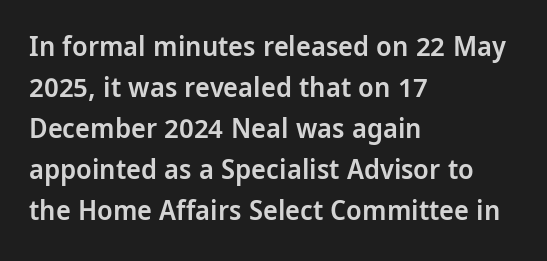
Q: Is the text bold? A: Semi-bold.
Q: Is the text italic (slanted)? A: No, it is upright.
Q: Is the typeface a serif or a sans-serif typeface? A: Sans-serif.
Q: Is the text underlined? A: No.
Q: How is the paragraph aligned? A: Left-aligned.
Q: Is the spacing between letters normal or unusually wide? A: Normal.
Q: Is the spacing between lines tight, normal or loose? A: Normal.
Q: Width (condensed, normal, or wide)? A: Condensed.
Q: Stroke contrast? A: Low.
Q: x-height? A: Large.
Q: Monospaced? A: No.
